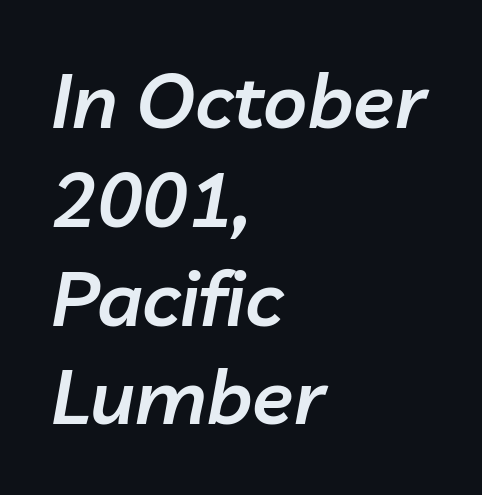
The image shows 76 px semibold type, italic (leaning right); set left-aligned, normal line spacing (1.3x), normal letter spacing, not underlined; low stroke contrast and a medium x-height.
